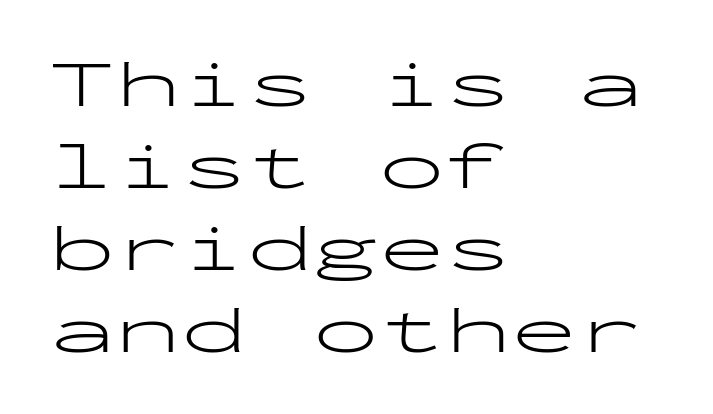
Each letter, wide or thin by design, is forced into the same width here. This rendering leaves character spacing at its baseline value. Which margin do the lines hug? The left one — the right edge is uneven. The passage shown is typeset with a sans-serif family.
